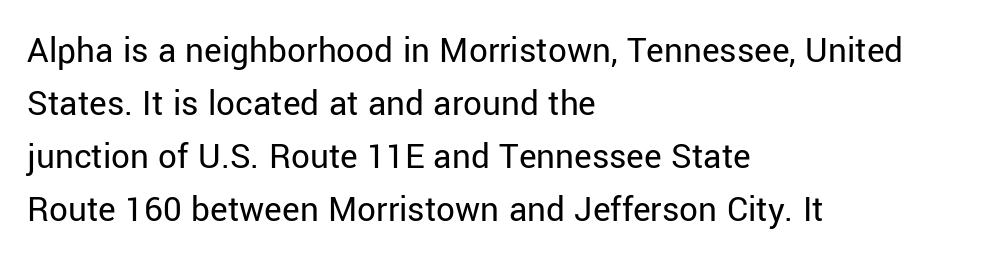
{"serif": "no", "italic": "no", "bold": "no", "weight": "regular", "width": "normal", "stroke_contrast": "low", "x_height": "medium", "monospaced": "no", "underline": "no", "align": "left", "line_spacing": "normal", "line_spacing_ratio": 1.43, "letter_spacing": "normal", "letter_spacing_em": 0.0, "glyph_px": 37}
